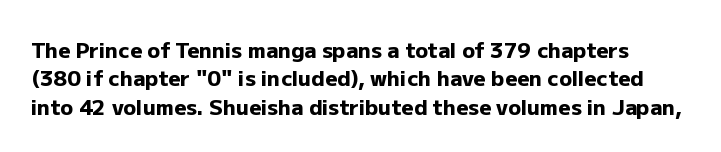
You can tell it's not italic because the verticals are truly vertical. Spacing between characters is what you'd get straight out of the box. A typesetter would call this leading conventional body-copy spacing. Summary of weight: heavy, a full bold.
